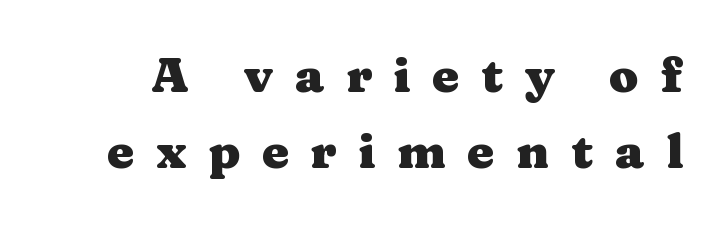
Q: Is the text bold? A: Yes.
Q: Is the text italic (slanted)? A: No, it is upright.
Q: Is the typeface a serif or a sans-serif typeface? A: Serif.
Q: Is the text underlined? A: No.
Q: Is the spacing between letters normal or unusually wide? A: Unusually wide.
Q: Is the spacing between lines tight, normal or loose? A: Normal.
Q: Width (condensed, normal, or wide)? A: Wide.
Q: Stroke contrast? A: Medium.
Q: x-height? A: Medium.
Q: Monospaced? A: No.
